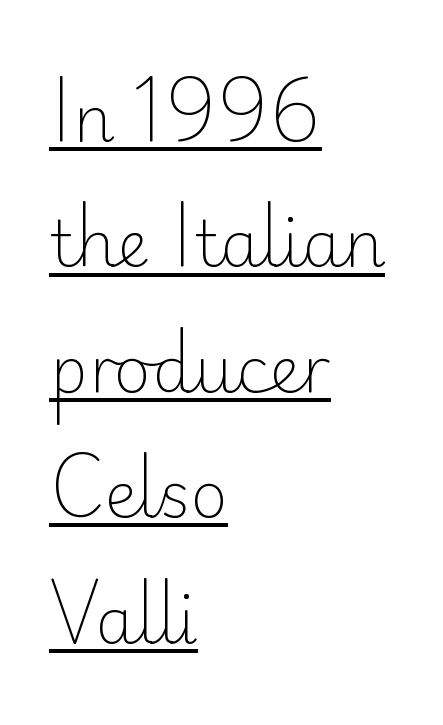
To sum up the face: it is a sans, with no serifs. The face used here is proportionally spaced, like ordinary book or web type. Each new line begins a long way beneath the previous one. A roman cut, with each character standing at attention. Look at the tracking — it's just the regular setting, nothing added. The rag falls on the right side of this text block.
